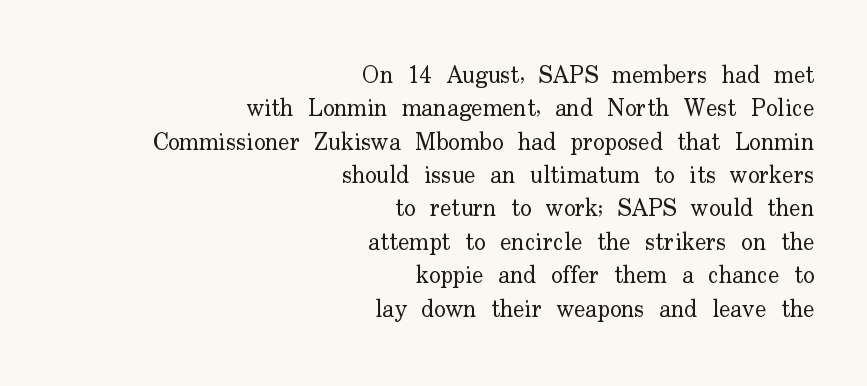
Q: Is the text bold? A: No.
Q: Is the text italic (slanted)? A: No, it is upright.
Q: Is the text underlined? A: No.
Q: How is the paragraph aligned? A: Right-aligned.
Q: Is the spacing between letters normal or unusually wide? A: Normal.
Q: Is the spacing between lines tight, normal or loose? A: Normal.
